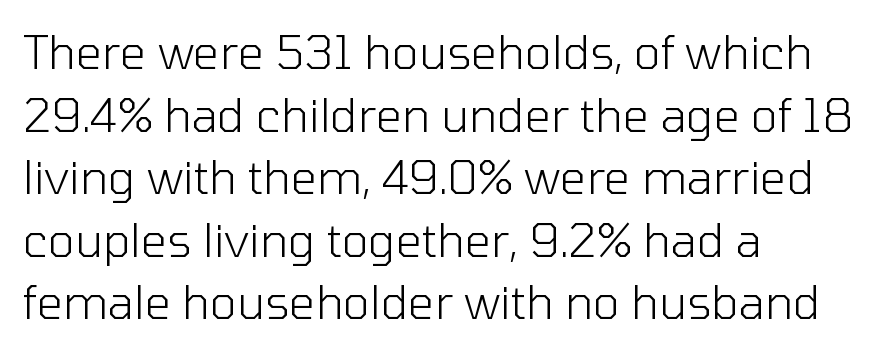
{"serif": "no", "italic": "no", "bold": "no", "weight": "light", "width": "normal", "stroke_contrast": "low", "x_height": "medium", "monospaced": "no", "underline": "no", "align": "left", "line_spacing": "normal", "line_spacing_ratio": 1.36, "letter_spacing": "normal", "letter_spacing_em": 0.0, "glyph_px": 46}
